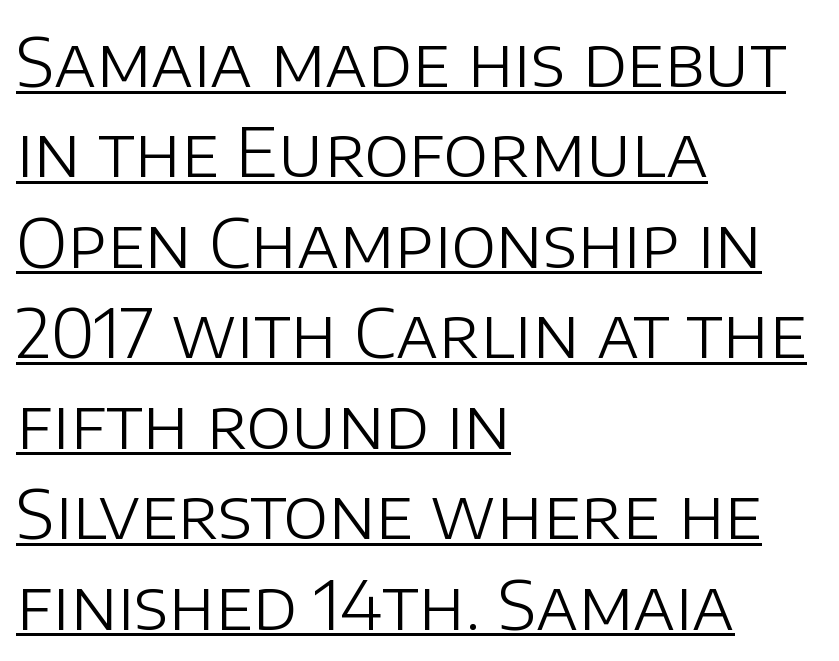
The passage shown is typed in a proportional face where columns would drift. Grotesque or geometric, the face here clearly has no serifs. A typesetter would call this leading conventional body-copy spacing. Each line starts at the same left margin while the right side varies.
